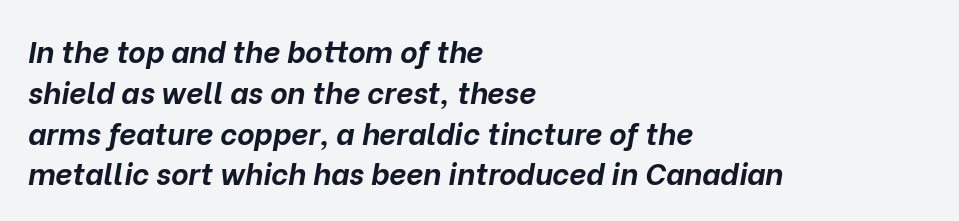
The passage shown is typed in a proportional face where columns would drift. Honestly, the letter spacing is just normal — you wouldn't notice it. Regular leading. Italic? Definitely — the glyphs are oblique. Underline: absent. Horizontally, the lines are justified to the leading edge only.
